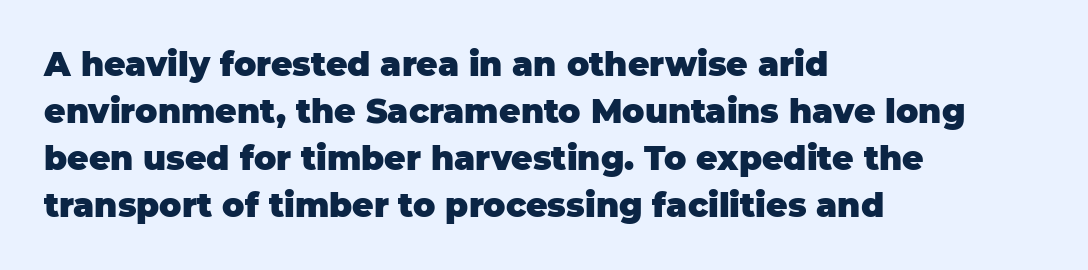
Spacing verdict: proportional, widths tailored to each character. Reading down the column, the eye jumps a familiar distance to each next line. Glyph-to-glyph distance matches everyday printed text. The paragraph shown leans on its left margin. Descender tails drop into unmarked territory. The font is running at its bold setting.
